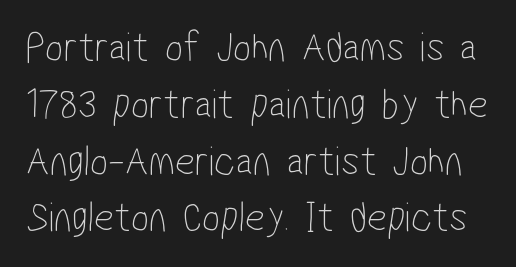
These lines are rendered in a variable-pitch font. Weight: regular or lighter. To sum up the face: it is a sans, with no serifs. The rendering uses a moderate line-height, typical for paragraphs. Compared with typical body copy, the letter spacing here is the same. Bare-footed words on every line.
